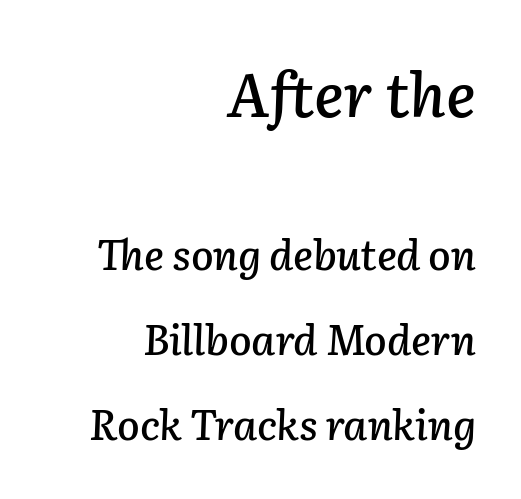
{"italic": "yes", "lean": "right", "slant_degrees": 2, "width": "normal", "stroke_contrast": "low", "x_height": "medium", "monospaced": "no", "underline": "no", "align": "right", "line_spacing": "loose", "line_spacing_ratio": 2.08, "letter_spacing": "normal", "letter_spacing_em": 0.0, "larger_block": "first", "size_ratio": 1.49, "glyph_px": 61}
